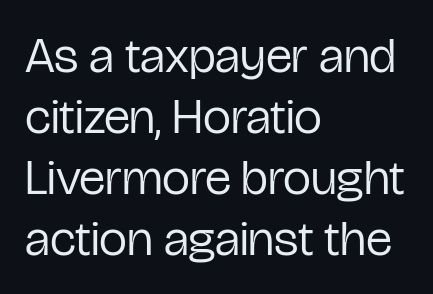
Q: Is the text bold? A: No.
Q: Is the text italic (slanted)? A: No, it is upright.
Q: Is the typeface a serif or a sans-serif typeface? A: Sans-serif.
Q: Is the text underlined? A: No.
Q: How is the paragraph aligned? A: Left-aligned.
Q: Is the spacing between letters normal or unusually wide? A: Normal.
Q: Width (condensed, normal, or wide)? A: Condensed.
Q: Stroke contrast? A: Low.
Q: x-height? A: Medium.
Q: Monospaced? A: No.
